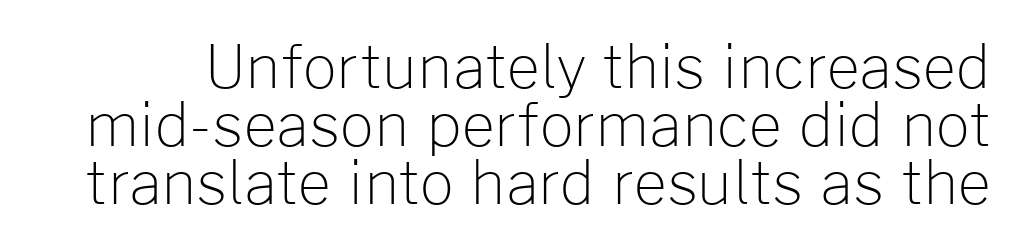
{"serif": "no", "italic": "no", "bold": "no", "weight": "light", "width": "normal", "stroke_contrast": "low", "x_height": "medium", "monospaced": "no", "underline": "no", "line_spacing": "tight", "line_spacing_ratio": 0.98, "letter_spacing": "normal", "letter_spacing_em": 0.0, "glyph_px": 59}
